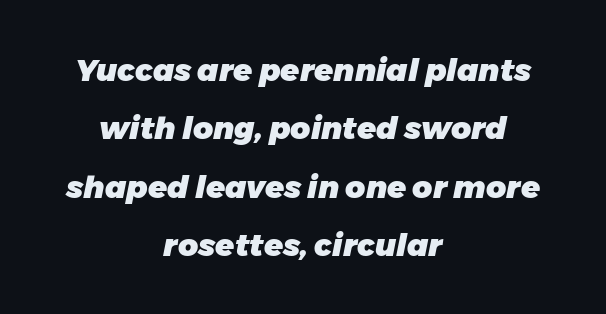
This is heavy type, rendered in bold. Descenders hang freely into open space. Each line is balanced around a shared central axis. Tracking value appears to be zero — textbook default spacing.
